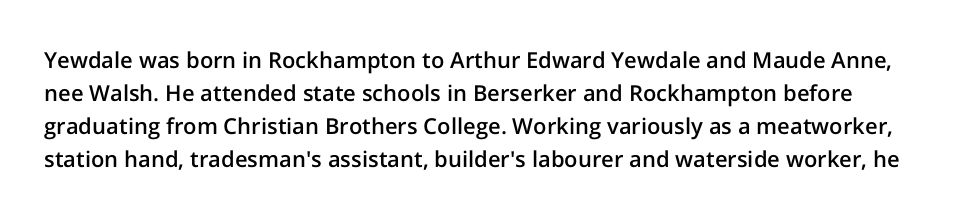
Words appear dense and cohesive because spacing is normal. The line-height multiplier appears to be the usual default. The zone under the glyphs is completely vacant. A fair bit of extra ink — the face is semibold, not bold. These lines were composed using upright roman letters.
